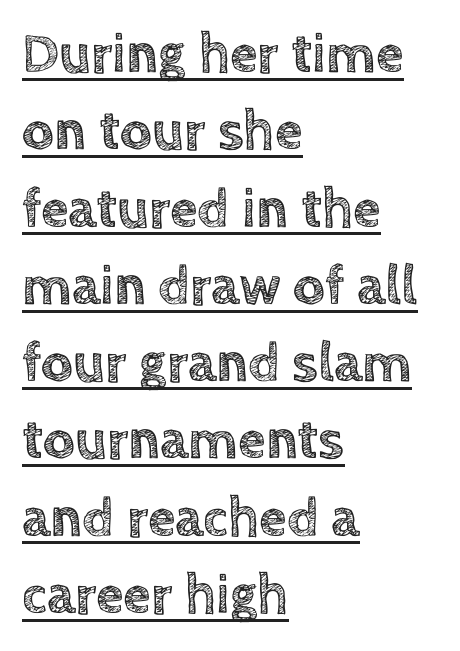
{"italic": "no", "width": "normal", "x_height": "large", "monospaced": "no", "underline": "yes", "align": "left", "line_spacing": "normal", "line_spacing_ratio": 1.38, "letter_spacing": "normal", "letter_spacing_em": 0.0, "glyph_px": 56}
